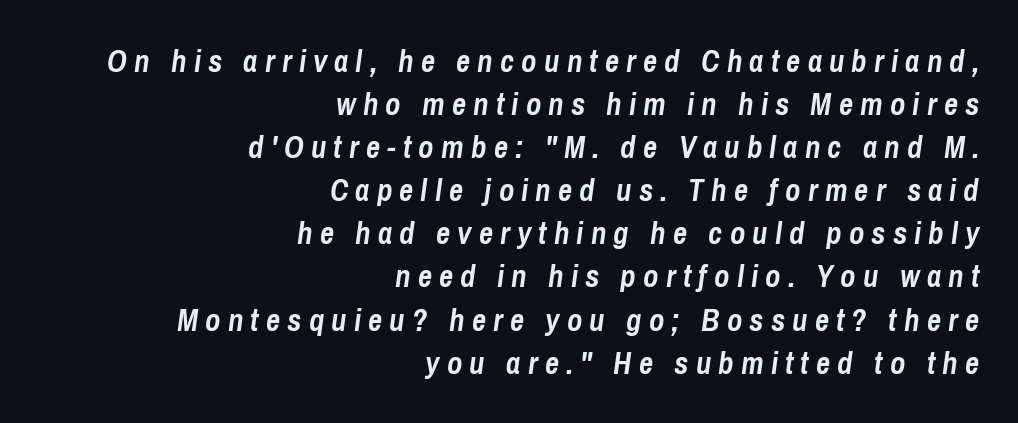
The image shows 31 px semibold, condensed type, italic (leaning right); set right-aligned, normal line spacing (1.39x), unusually wide letter spacing (+0.23 em), not underlined; low stroke contrast and a medium x-height.
